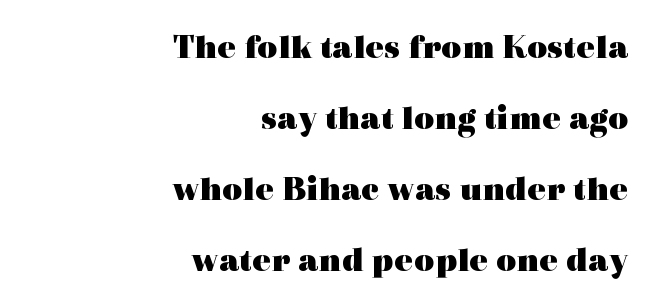
Q: Is the text bold? A: Yes.
Q: Is the text italic (slanted)? A: No, it is upright.
Q: Is the typeface a serif or a sans-serif typeface? A: Serif.
Q: Is the text underlined? A: No.
Q: How is the paragraph aligned? A: Right-aligned.
Q: Is the spacing between letters normal or unusually wide? A: Normal.
Q: Is the spacing between lines tight, normal or loose? A: Loose.
Q: Width (condensed, normal, or wide)? A: Wide.
Q: x-height? A: Medium.
Q: Monospaced? A: No.
